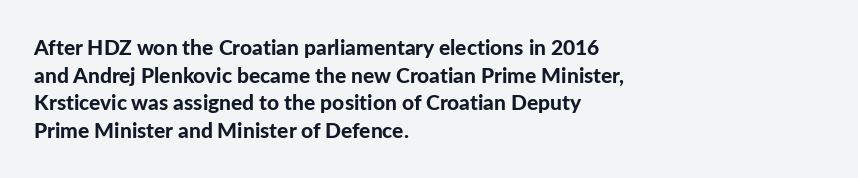
It's the straight-up-and-down kind of type. The words here are not underlined. Summary of vertical rhythm: regular, with standard interline spacing. Alignment: flush left. The rendering keeps characters at their native spacing.
